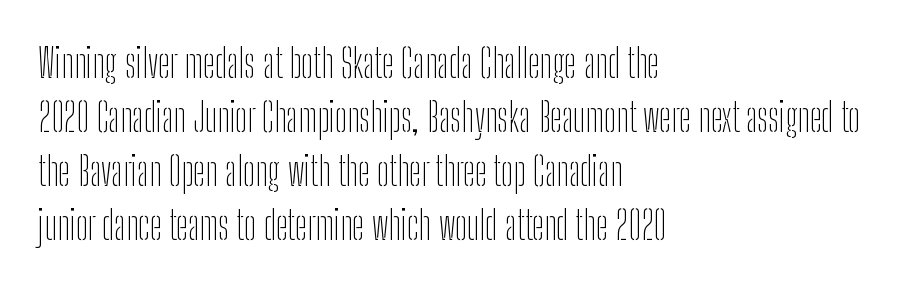
{"serif": "no", "italic": "no", "bold": "no", "weight": "thin", "width": "condensed", "stroke_contrast": "low", "x_height": "medium", "monospaced": "no", "underline": "no", "align": "left", "line_spacing": "normal", "line_spacing_ratio": 1.35, "letter_spacing": "normal", "letter_spacing_em": 0.0, "glyph_px": 40}
